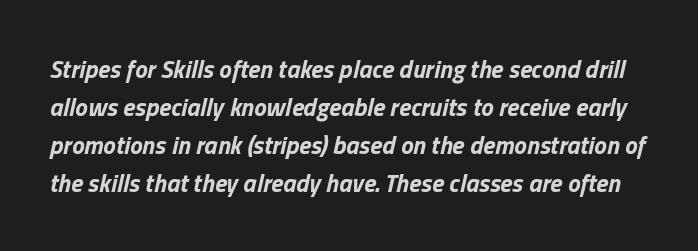
Tracking here is standard; glyphs follow each other at the usual distance. Yep, that's italic — everything's leaning. The font is running at its bold setting. Check the space under the baseline: it is left empty.
